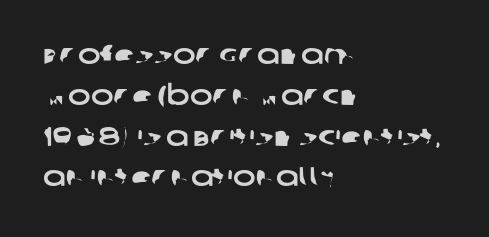
The image shows 27 px text type; set left-aligned, normal line spacing (1.51x), normal letter spacing, not underlined.
